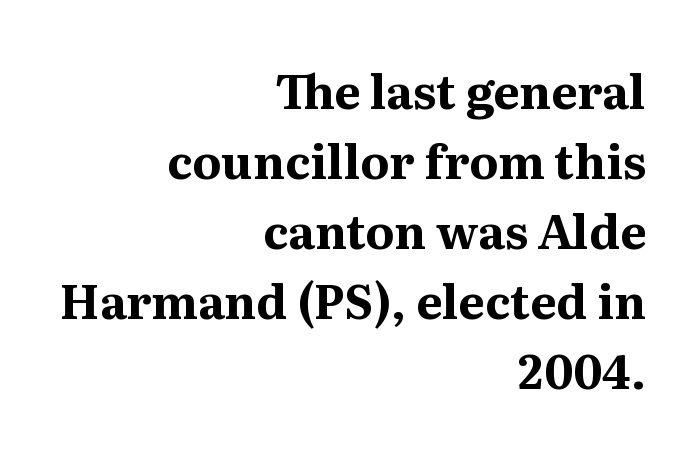
Lines of text with bare space underneath. The font family rendered here belongs to the serif group. Each word holds together tightly as a unit, with standard inter-letter gaps. Plenty of ink on the page — the face is bold. Compared with typical paragraphs, the rows here are spaced about the same. Short and long lines alike share a common ending point at right.
